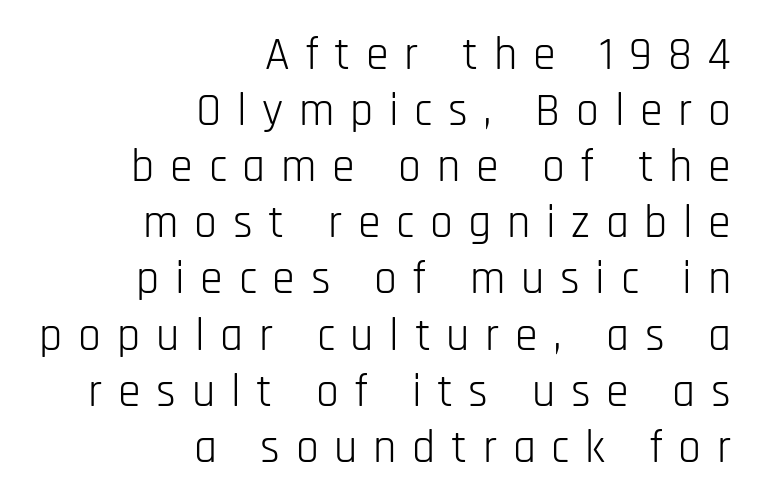
Each letter keeps its own natural width here, so spacing adapts to shape. Does the copy run flush right? Yes — the right margin is perfectly even. Display-style spreading of the glyphs; the letterfit is very open. A light-to-regular cut is what we see here. You can tell it's not italic because the verticals are truly vertical. I'd call this a sans setting — the letters go barefoot.
